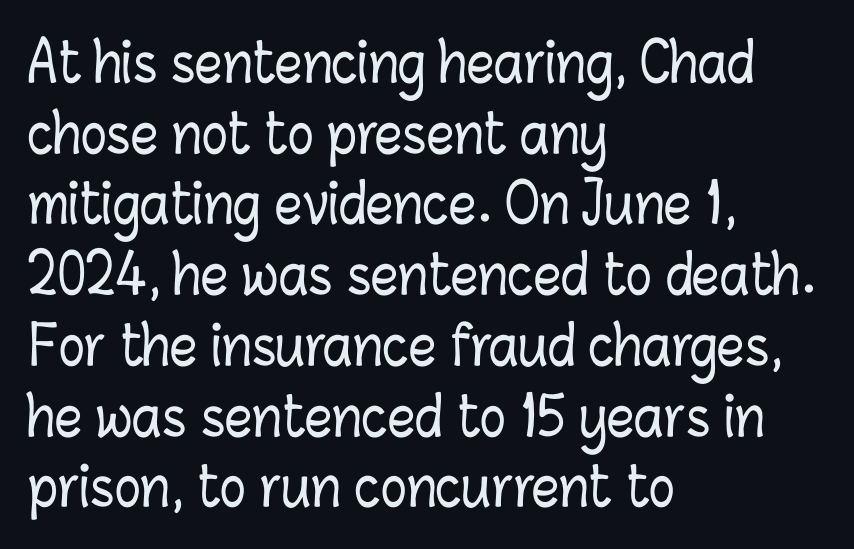
The image shows 54 px condensed type, upright; set left-aligned, normal line spacing (1.31x), normal letter spacing, not underlined; low stroke contrast and a medium x-height.
